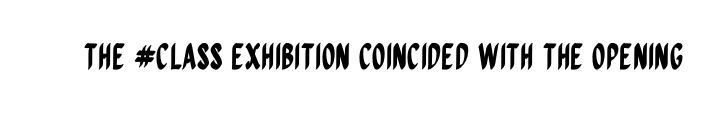
This is roman type, the default non-slanted kind. Just letters on the line, the space beneath them empty. What stands out about the letter spacing? Nothing — it is the standard amount. Do the characters align in a grid? No, the font is proportional.
